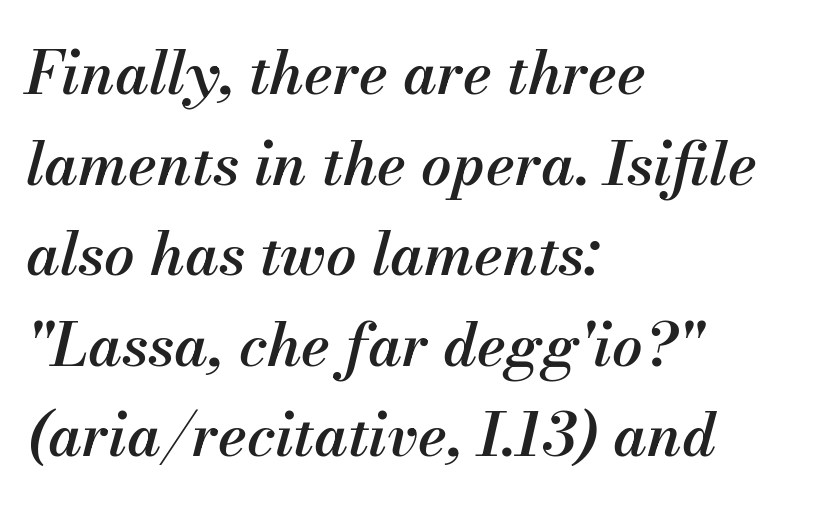
Q: Is the text bold? A: Semi-bold.
Q: Is the text italic (slanted)? A: Yes, it leans right by about 13 degrees.
Q: Is the text underlined? A: No.
Q: How is the paragraph aligned? A: Left-aligned.
Q: Is the spacing between letters normal or unusually wide? A: Normal.
Q: Is the spacing between lines tight, normal or loose? A: Normal.
Q: Width (condensed, normal, or wide)? A: Normal.
Q: Stroke contrast? A: Medium.
Q: x-height? A: Small.
Q: Monospaced? A: No.
